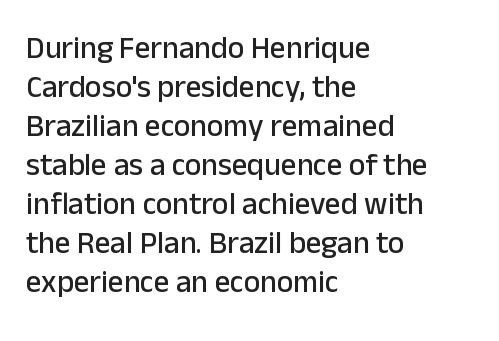
The image shows 31 px sans-serif type, upright; set left-aligned, normal line spacing (1.26x), normal letter spacing, not underlined; low stroke contrast and a medium x-height.
